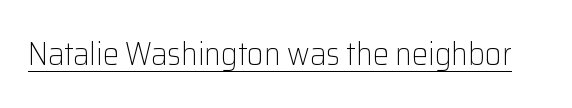
The image shows 32 px light sans-serif type, upright; set normal letter spacing, underlined; low stroke contrast and a medium x-height.
